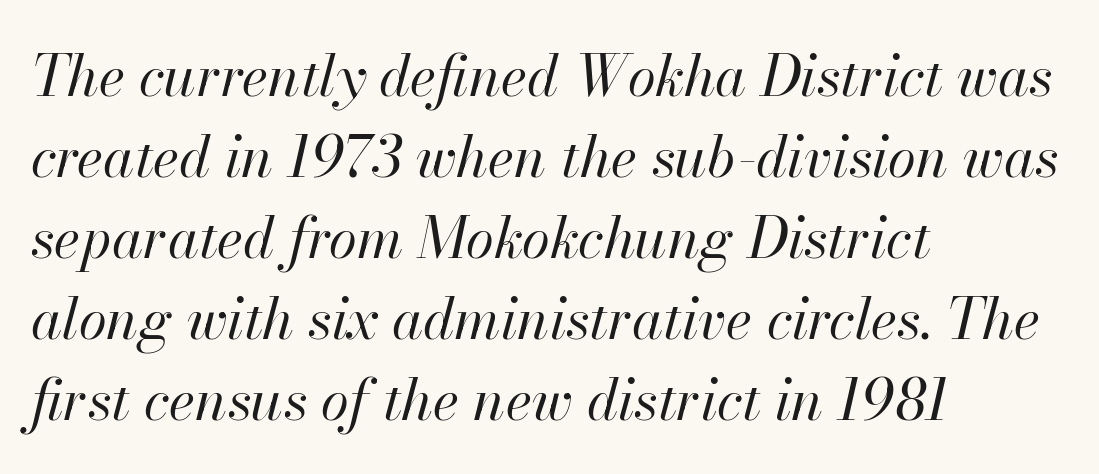
Glance below the letters and you will spot only blank space. This sample uses an oblique cut, with every glyph tilted off the vertical. Glyph-to-glyph distance matches everyday printed text. Think of a printed novel: that variable character pitch is what you see here. Stem width sits at or under what a default text font uses. Compared with a centered layout, this one pins lines to the left instead.
